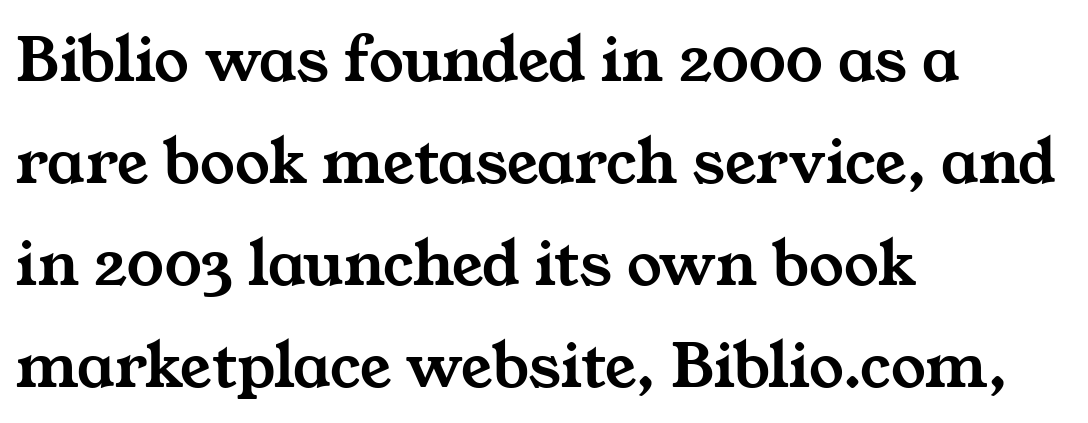
Each letter keeps its own natural width here, so spacing adapts to shape. Tracking value appears to be zero — textbook default spacing. Quick note: interline space is typical. The text was rendered using a seriffed face with decorative stroke endings. The ragged edge is on the right, which tells us the setting is flush left.
